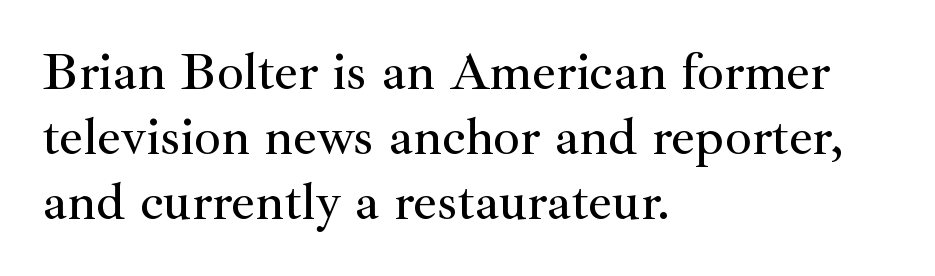
{"serif": "yes", "italic": "no", "width": "normal", "stroke_contrast": "medium", "x_height": "small", "monospaced": "no", "underline": "no", "align": "left", "line_spacing_ratio": 1.23, "letter_spacing": "normal", "letter_spacing_em": 0.0, "glyph_px": 53}
